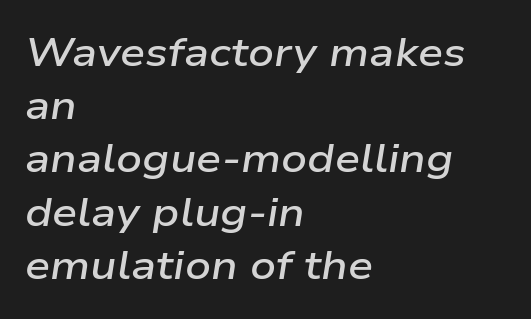
The image shows 40 px semibold, wide type, italic (leaning right); set left-aligned, normal line spacing (1.33x), normal letter spacing, not underlined; low stroke contrast and a medium x-height.
